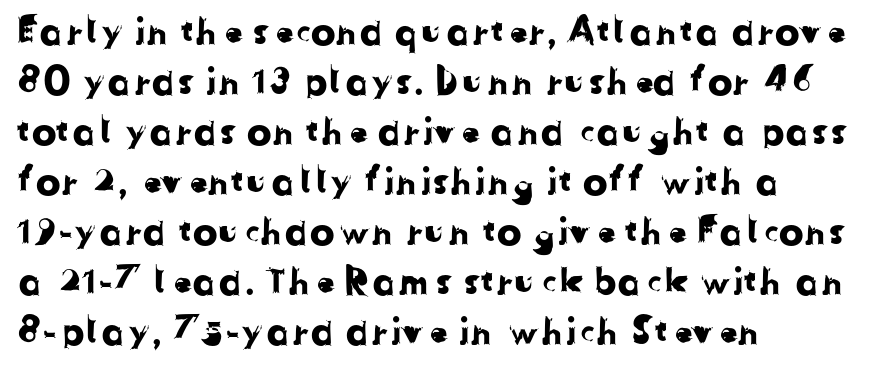
{"serif": "no", "width": "normal", "stroke_contrast": "low", "x_height": "medium", "monospaced": "no", "underline": "no", "align": "left", "line_spacing": "normal", "line_spacing_ratio": 1.35, "letter_spacing": "normal", "letter_spacing_em": 0.0, "glyph_px": 37}
